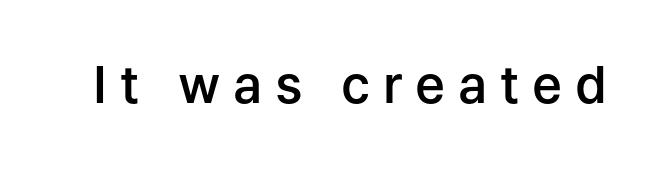
Q: Is the text bold? A: Semi-bold.
Q: Is the text italic (slanted)? A: No, it is upright.
Q: Is the typeface a serif or a sans-serif typeface? A: Sans-serif.
Q: Is the text underlined? A: No.
Q: Is the spacing between letters normal or unusually wide? A: Unusually wide.
Q: Width (condensed, normal, or wide)? A: Normal.
Q: Stroke contrast? A: Low.
Q: x-height? A: Medium.
Q: Monospaced? A: No.
